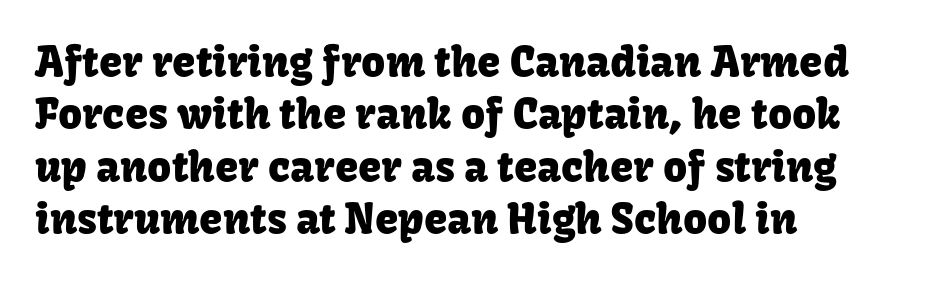
The image shows 42 px sans-serif type, upright; set left-aligned, normal line spacing (1.25x), normal letter spacing, not underlined; low stroke contrast and a medium x-height.
